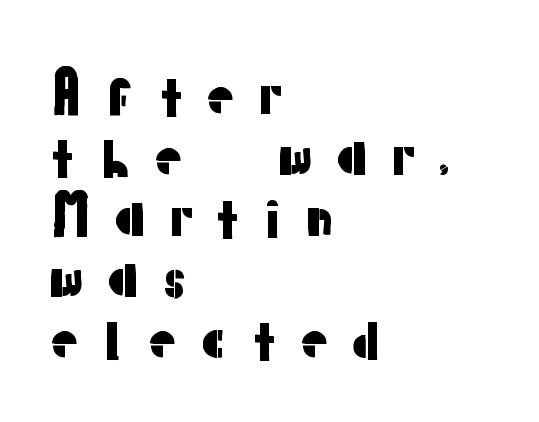
Closely set lines give the paragraph a compact silhouette. You could only call the tracking loose — the letters float apart. Every stem runs plumb, perpendicular to the baseline. The glyphs in this specimen are sans serif. Quick note: underline off. You could not count columns in this text — the font is proportionally spaced.
